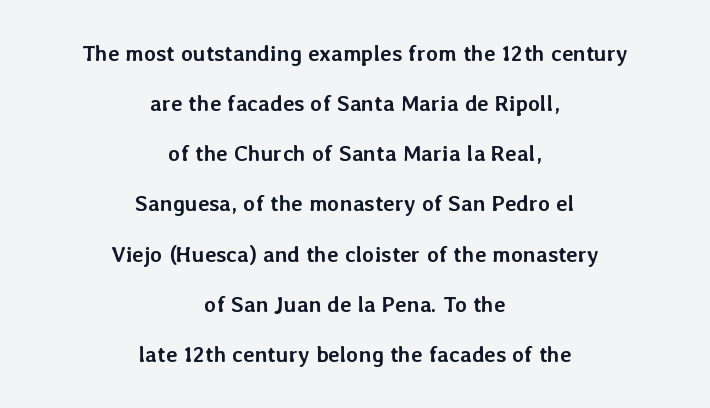
{"italic": "no", "bold": "yes", "underline": "no", "align": "center", "line_spacing": "loose", "line_spacing_ratio": 2.28, "letter_spacing": "normal", "letter_spacing_em": 0.0, "glyph_px": 22}
